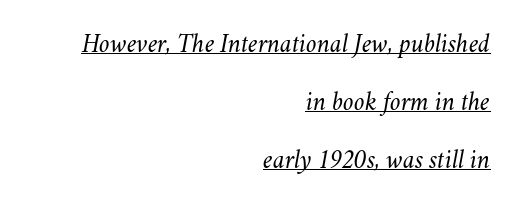
{"italic": "yes", "lean": "right", "slant_degrees": 11, "bold": "no", "underline": "yes", "align": "right", "line_spacing": "loose", "line_spacing_ratio": 2.23, "letter_spacing": "normal", "letter_spacing_em": 0.0, "glyph_px": 26}
